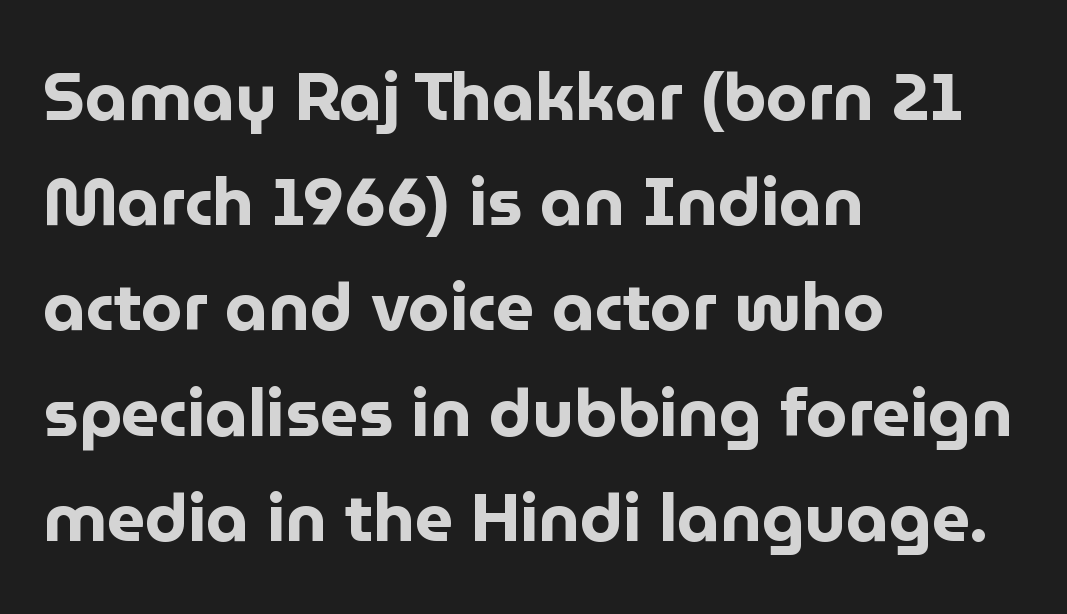
{"serif": "no", "italic": "no", "bold": "yes", "weight": "bold", "width": "normal", "stroke_contrast": "low", "x_height": "medium", "monospaced": "no", "underline": "no", "align": "left", "line_spacing": "normal", "line_spacing_ratio": 1.57, "letter_spacing": "normal", "letter_spacing_em": 0.0, "glyph_px": 67}
